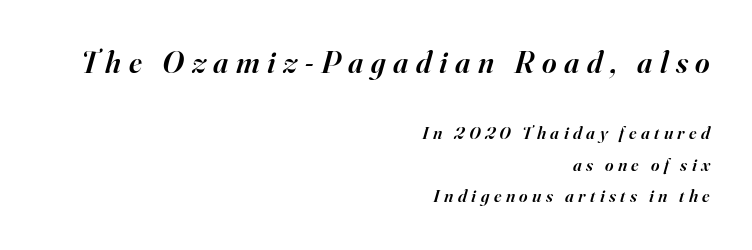
Size contrast runs from large at the top to small at the bottom. In terms of letterform style, serifs are clearly present. Is the type bold? Partly — it's a semibold, heavier than regular but not fully bold. Here the glyphs are tracked loosely, breaking word shapes into spaced letters. There's an unmistakable incline to the writing here.
